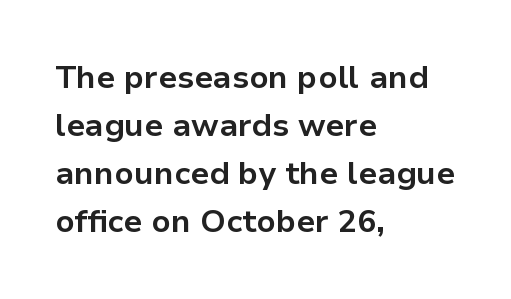
The image shows 32 px bold sans-serif type, upright; set left-aligned, normal line spacing (1.5x), normal letter spacing, not underlined; low stroke contrast and a medium x-height.
